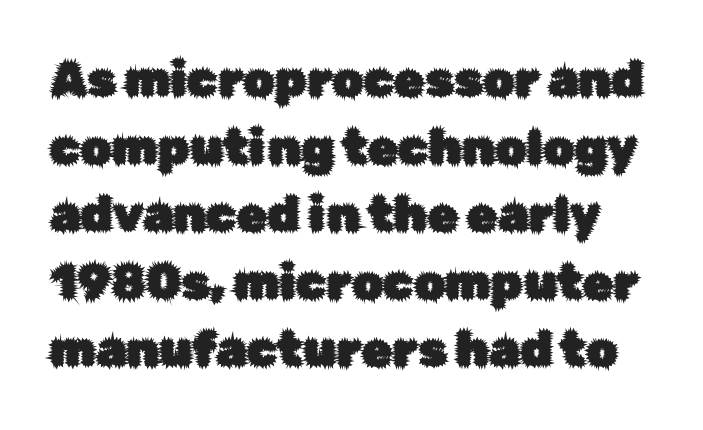
{"serif": "no", "italic": "no", "width": "normal", "stroke_contrast": "low", "x_height": "medium", "monospaced": "no", "underline": "no", "line_spacing": "normal", "line_spacing_ratio": 1.38, "letter_spacing": "normal", "letter_spacing_em": 0.0, "glyph_px": 49}
